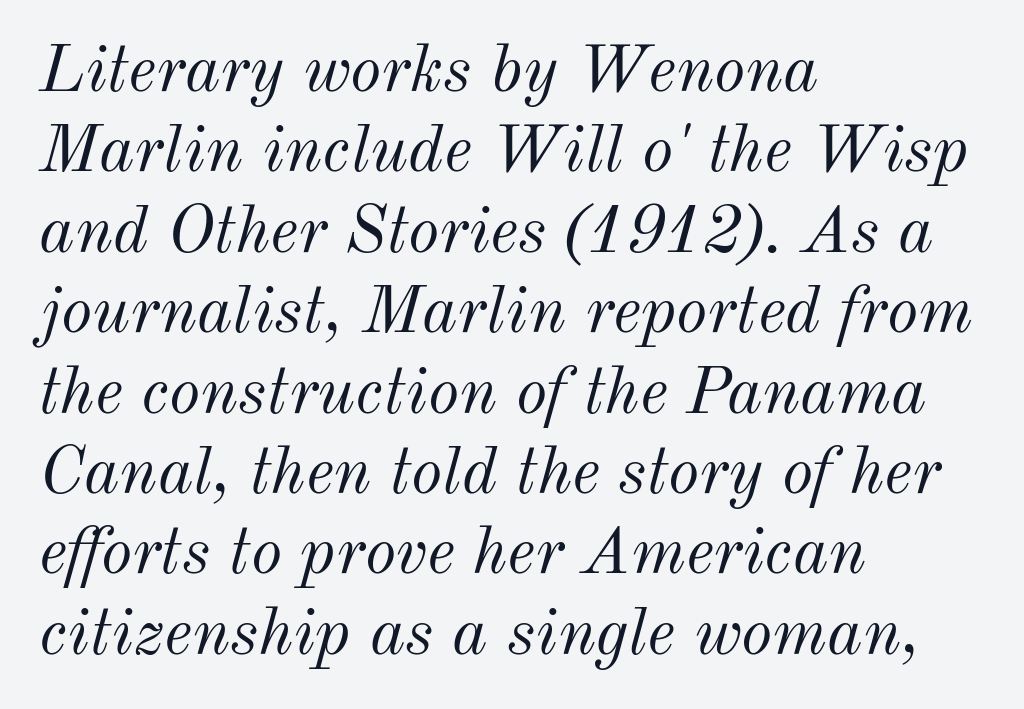
The image shows 67 px light type, italic (leaning right); set left-aligned, line spacing 1.2x, normal letter spacing, not underlined; medium stroke contrast and a small x-height.
